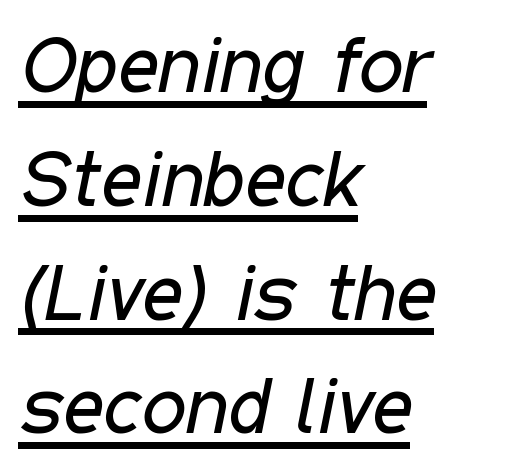
Q: Is the text bold? A: No.
Q: Is the text italic (slanted)? A: Yes, it leans right by about 11 degrees.
Q: Is the text underlined? A: Yes.
Q: How is the paragraph aligned? A: Left-aligned.
Q: Is the spacing between letters normal or unusually wide? A: Normal.
Q: Is the spacing between lines tight, normal or loose? A: Normal.
Q: Width (condensed, normal, or wide)? A: Condensed.
Q: Stroke contrast? A: Low.
Q: x-height? A: Medium.
Q: Monospaced? A: No.
